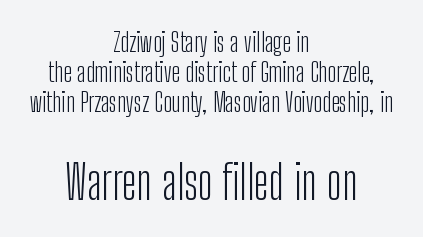
The image shows 47 px light, condensed sans-serif type, upright; set centered, tight line spacing (1.12x), normal letter spacing, not underlined; the second (bottom) block is 1.74x larger; low stroke contrast and a medium x-height.
